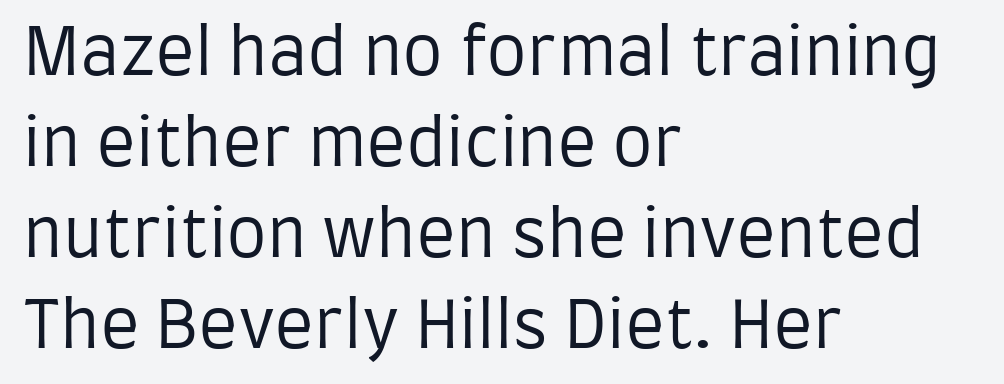
The image shows 65 px regular-weight, condensed sans-serif type, upright; set left-aligned, normal line spacing (1.4x), normal letter spacing, not underlined; low stroke contrast and a large x-height.
